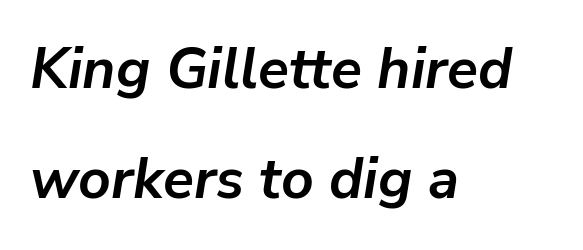
Q: Is the text bold? A: Yes.
Q: Is the text italic (slanted)? A: Yes, it leans right by about 9 degrees.
Q: Is the text underlined? A: No.
Q: How is the paragraph aligned? A: Left-aligned.
Q: Is the spacing between letters normal or unusually wide? A: Normal.
Q: Is the spacing between lines tight, normal or loose? A: Loose.
Q: Width (condensed, normal, or wide)? A: Normal.
Q: Stroke contrast? A: Low.
Q: x-height? A: Medium.
Q: Monospaced? A: No.
